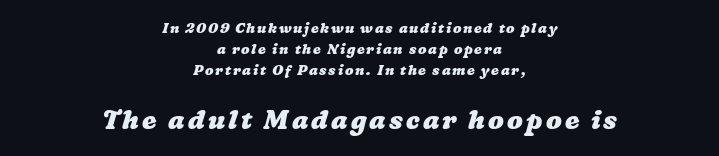
The image shows 26 px bold type; set centered, normal line spacing (1.51x), not underlined; the second (bottom) block is 1.86x larger.
